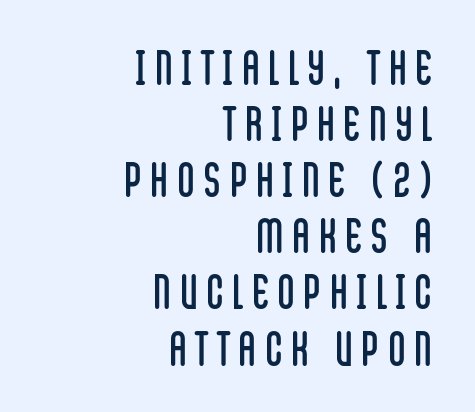
{"serif": "no", "italic": "no", "bold": "no", "weight": "regular", "width": "condensed", "stroke_contrast": "low", "x_height": "large", "monospaced": "no", "underline": "no", "align": "right", "line_spacing_ratio": 1.22, "letter_spacing": "wide", "letter_spacing_em": 0.21, "glyph_px": 46}
